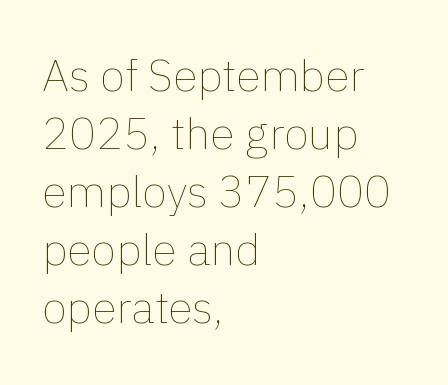
Stems here are at most as thick as an everyday book face. The letters sit at their default tracking, neither squeezed nor spread. Visually the block forms a straight wall on the left and a jagged coastline on the right. This is the regular roman posture of the typeface.
